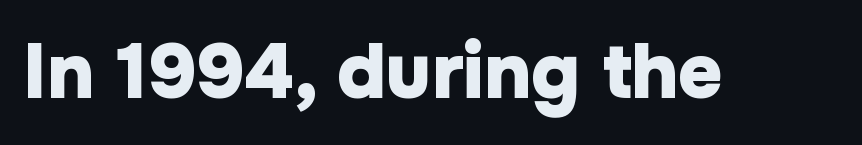
Do the letters lean? They stand straight. Serifs: no, the terminals of the letterforms are clean. The words here are not underlined. The glyphs have the mass of a bold cut. Varying glyph widths throughout — classic text-font behaviour. Observe the ordinary spacing: letters are neighbours, not strangers.
